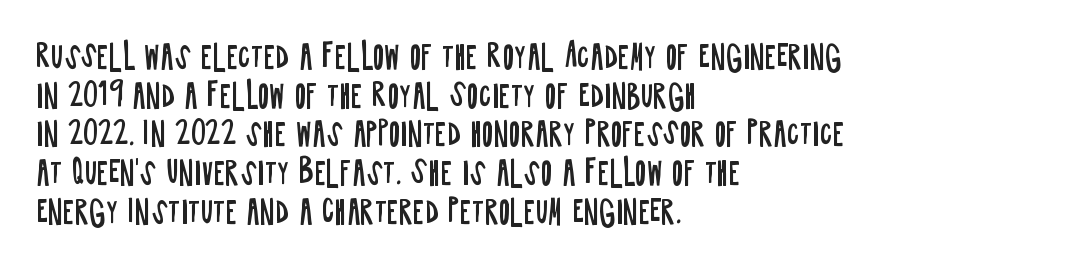
Q: Is the text bold? A: No.
Q: Is the text italic (slanted)? A: No, it is upright.
Q: Is the typeface a serif or a sans-serif typeface? A: Sans-serif.
Q: Is the text underlined? A: No.
Q: How is the paragraph aligned? A: Left-aligned.
Q: Is the spacing between letters normal or unusually wide? A: Normal.
Q: Is the spacing between lines tight, normal or loose? A: Normal.
Q: Width (condensed, normal, or wide)? A: Condensed.
Q: Stroke contrast? A: Low.
Q: x-height? A: Large.
Q: Monospaced? A: No.
